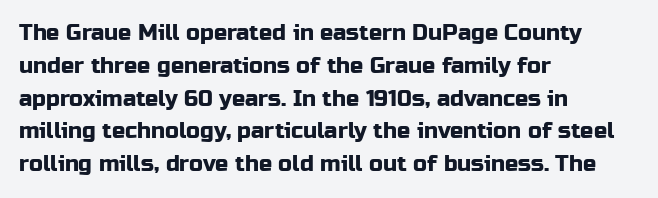
The specimen omits any rule beneath the text block's lines. Is the letter spacing exaggerated? No — it looks like the ordinary default. The typography opts for an upright posture over an oblique one. The rag falls on the right side of this text block. Baseline-to-baseline distance is the conventional proportion of letter height.
